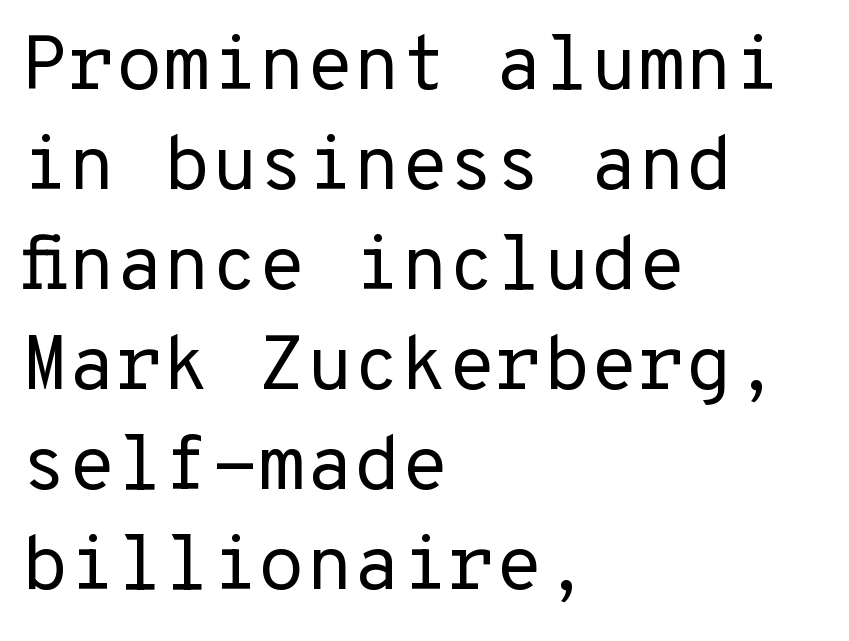
{"serif": "no", "italic": "no", "bold": "no", "weight": "regular", "width": "normal", "stroke_contrast": "low", "x_height": "medium", "monospaced": "yes", "underline": "no", "align": "left", "line_spacing": "normal", "line_spacing_ratio": 1.3, "letter_spacing": "normal", "letter_spacing_em": 0.0, "glyph_px": 77}
